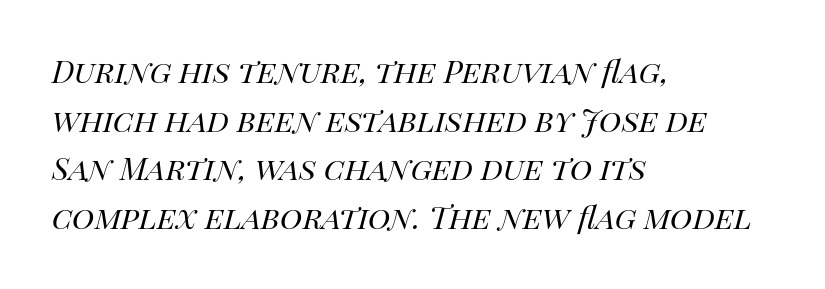
Q: Is the text bold? A: No.
Q: Is the text italic (slanted)? A: Yes, it leans right by about 14 degrees.
Q: Is the text underlined? A: No.
Q: How is the paragraph aligned? A: Left-aligned.
Q: Is the spacing between letters normal or unusually wide? A: Normal.
Q: Is the spacing between lines tight, normal or loose? A: Normal.
Q: Width (condensed, normal, or wide)? A: Normal.
Q: Stroke contrast? A: High.
Q: x-height? A: Large.
Q: Monospaced? A: No.
